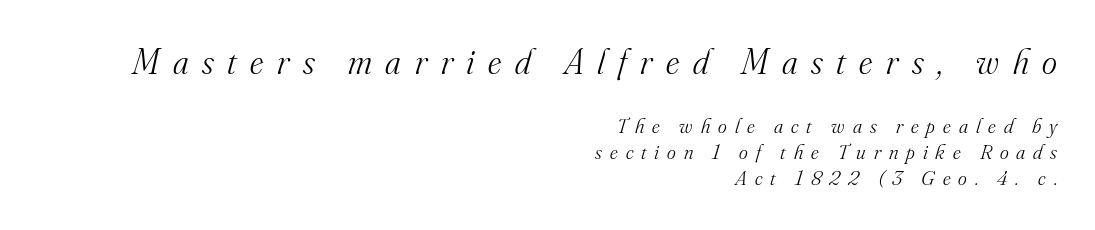
The image shows 36 px light serif type, italic (leaning right); set right-aligned, normal line spacing (1.25x), unusually wide letter spacing (+0.38 em), not underlined; the first (top) block is 1.71x larger; medium stroke contrast and a small x-height.
